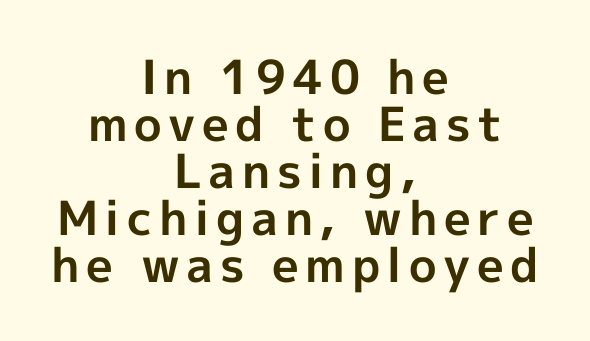
Q: Is the text bold? A: Yes.
Q: Is the text italic (slanted)? A: No, it is upright.
Q: Is the typeface a serif or a sans-serif typeface? A: Sans-serif.
Q: Is the text underlined? A: No.
Q: How is the paragraph aligned? A: Centered.
Q: Is the spacing between lines tight, normal or loose? A: Tight.
Q: Width (condensed, normal, or wide)? A: Normal.
Q: x-height? A: Medium.
Q: Monospaced? A: No.
